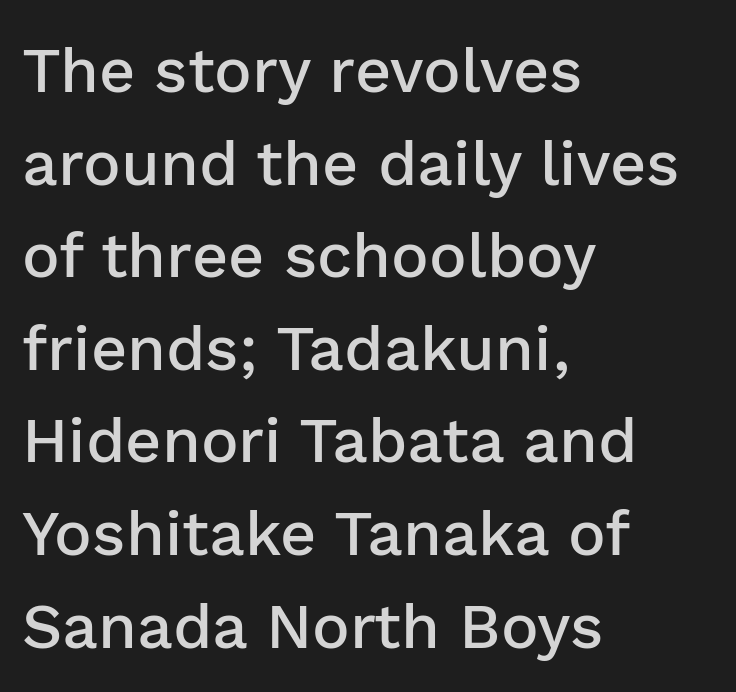
The image shows 63 px semibold sans-serif type, upright; set left-aligned, normal line spacing (1.47x), normal letter spacing, not underlined; low stroke contrast and a medium x-height.
